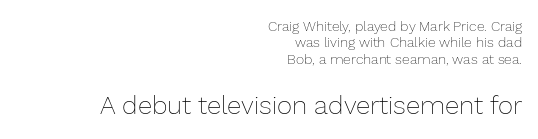
Each row of text sits above clean, open space. How are the letters spaced? Ordinarily, with no added tracking. The more generous point size was reserved for the lower chunk. A quiet, ordinary-to-light weight characterises the typeface.
